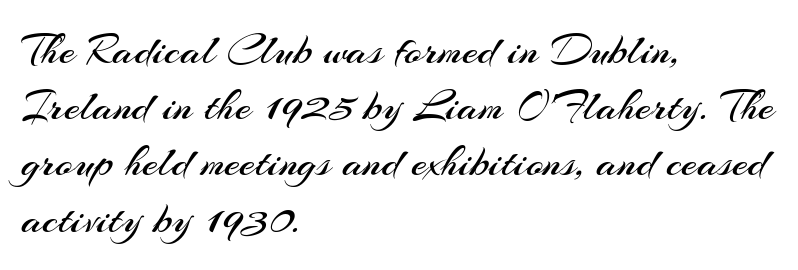
{"serif": "no", "bold": "no", "weight": "regular", "width": "normal", "stroke_contrast": "medium", "x_height": "small", "monospaced": "no", "underline": "no", "align": "left", "line_spacing": "normal", "line_spacing_ratio": 1.25, "letter_spacing": "normal", "letter_spacing_em": 0.0, "glyph_px": 45}
